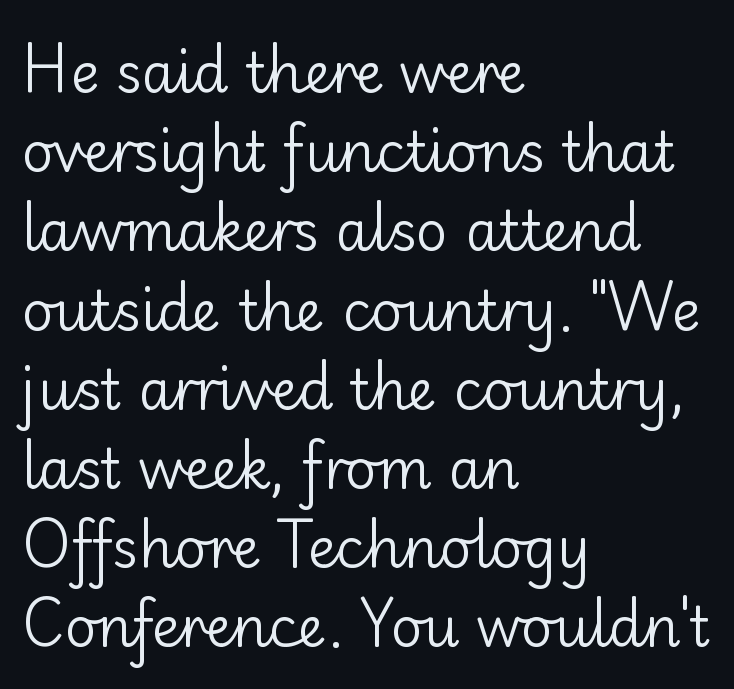
Q: Is the text bold? A: No.
Q: Is the text italic (slanted)? A: No, it is upright.
Q: Is the typeface a serif or a sans-serif typeface? A: Sans-serif.
Q: Is the text underlined? A: No.
Q: How is the paragraph aligned? A: Left-aligned.
Q: Is the spacing between letters normal or unusually wide? A: Normal.
Q: Is the spacing between lines tight, normal or loose? A: Normal.
Q: Width (condensed, normal, or wide)? A: Normal.
Q: Stroke contrast? A: Low.
Q: x-height? A: Small.
Q: Monospaced? A: No.
